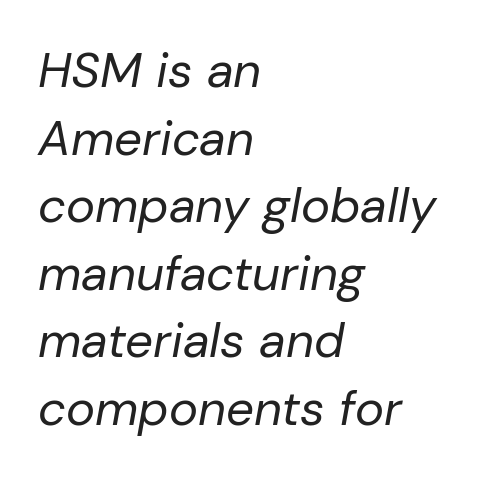
{"italic": "yes", "lean": "right", "slant_degrees": 10, "bold": "no", "weight": "regular", "width": "normal", "stroke_contrast": "low", "x_height": "medium", "monospaced": "no", "underline": "no", "align": "left", "line_spacing": "normal", "line_spacing_ratio": 1.38, "letter_spacing": "normal", "letter_spacing_em": 0.0, "glyph_px": 49}
